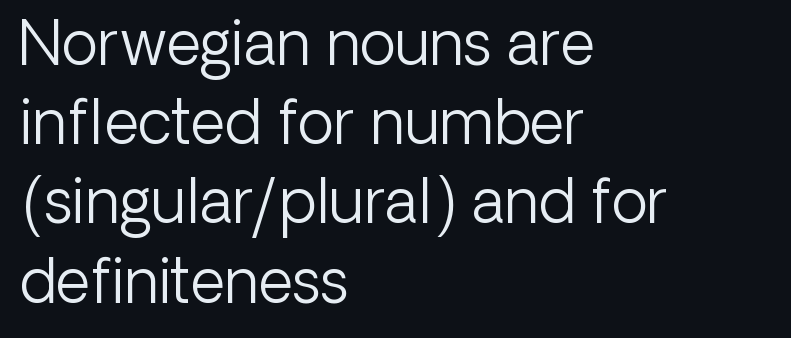
The image shows 60 px light sans-serif type, upright; set left-aligned, normal line spacing (1.32x), normal letter spacing, not underlined; low stroke contrast and a medium x-height.
